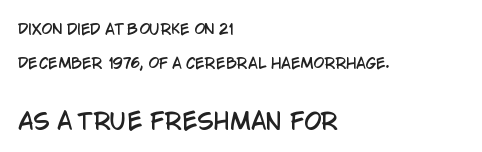
{"italic": "no", "underline": "no", "align": "left", "line_spacing": "loose", "line_spacing_ratio": 2.44, "letter_spacing": "normal", "letter_spacing_em": 0.0, "larger_block": "second", "size_ratio": 1.57, "glyph_px": 22}
